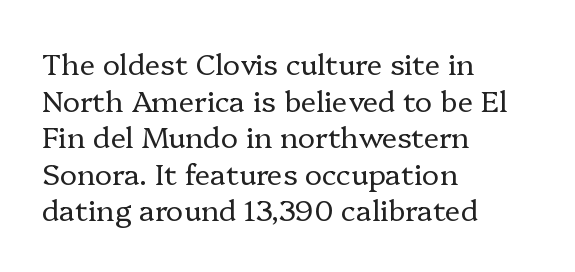
Q: Is the text bold? A: No.
Q: Is the text italic (slanted)? A: No, it is upright.
Q: Is the typeface a serif or a sans-serif typeface? A: Serif.
Q: Is the text underlined? A: No.
Q: How is the paragraph aligned? A: Left-aligned.
Q: Is the spacing between letters normal or unusually wide? A: Normal.
Q: Is the spacing between lines tight, normal or loose? A: Normal.
Q: Width (condensed, normal, or wide)? A: Normal.
Q: Stroke contrast? A: Low.
Q: x-height? A: Medium.
Q: Monospaced? A: No.
